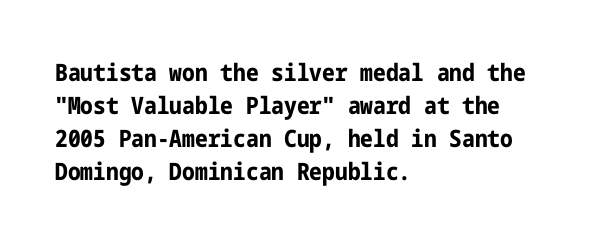
The tracking reads as untouched default to a designer's eye. Check the space under the baseline: it is left empty. The letters stand straight up with perfectly vertical stems. Each line starts at the same left margin while the right side varies. Weight check: bold — yes, fully. These lines sit exactly where default settings would place them.
